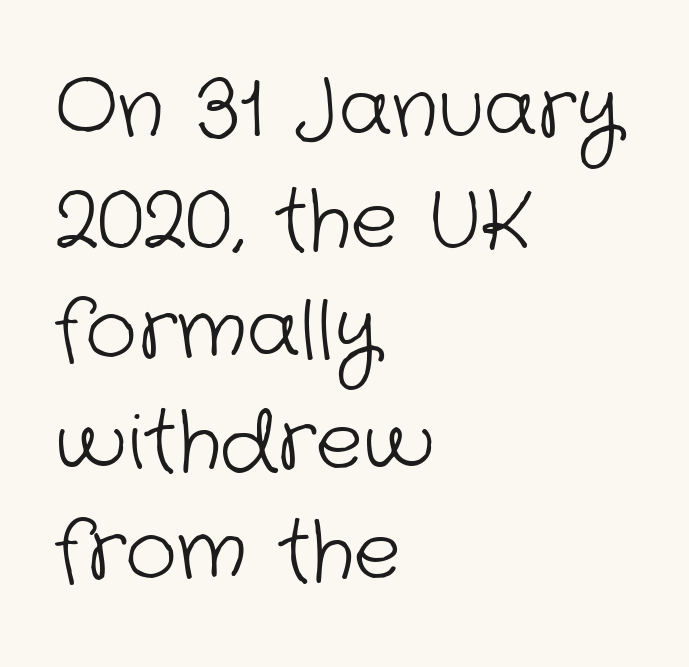
Q: Is the text bold? A: No.
Q: Is the typeface a serif or a sans-serif typeface? A: Sans-serif.
Q: Is the text underlined? A: No.
Q: How is the paragraph aligned? A: Left-aligned.
Q: Is the spacing between letters normal or unusually wide? A: Normal.
Q: Is the spacing between lines tight, normal or loose? A: Normal.
Q: Width (condensed, normal, or wide)? A: Normal.
Q: Stroke contrast? A: Low.
Q: x-height? A: Medium.
Q: Monospaced? A: No.
